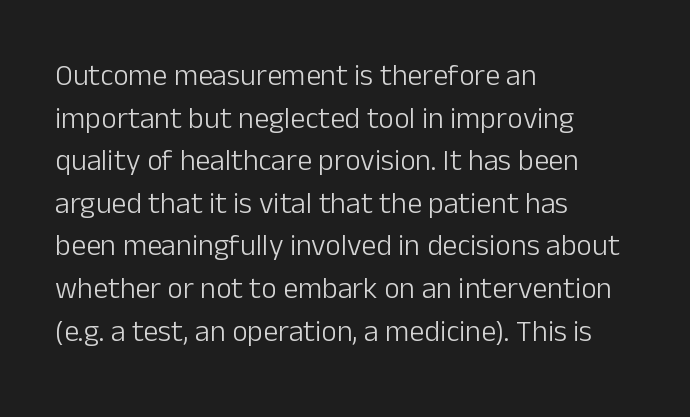
{"serif": "no", "italic": "no", "bold": "no", "weight": "light", "width": "normal", "stroke_contrast": "low", "x_height": "medium", "monospaced": "no", "underline": "no", "align": "left", "line_spacing": "normal", "line_spacing_ratio": 1.42, "letter_spacing": "normal", "letter_spacing_em": 0.0, "glyph_px": 30}
